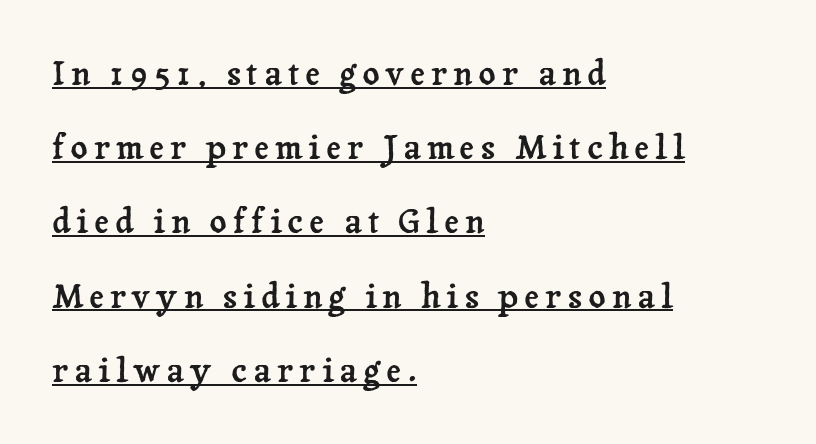
{"serif": "yes", "italic": "no", "width": "normal", "stroke_contrast": "low", "x_height": "medium", "monospaced": "no", "underline": "yes", "align": "left", "line_spacing": "loose", "line_spacing_ratio": 2.25, "glyph_px": 33}
